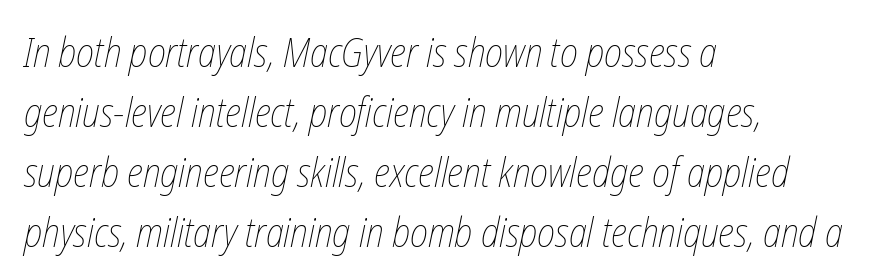
{"bold": "no", "weight": "thin", "width": "condensed", "stroke_contrast": "low", "x_height": "medium", "monospaced": "no", "underline": "no", "align": "left", "line_spacing": "normal", "line_spacing_ratio": 1.5, "letter_spacing": "normal", "letter_spacing_em": 0.0, "glyph_px": 40}
